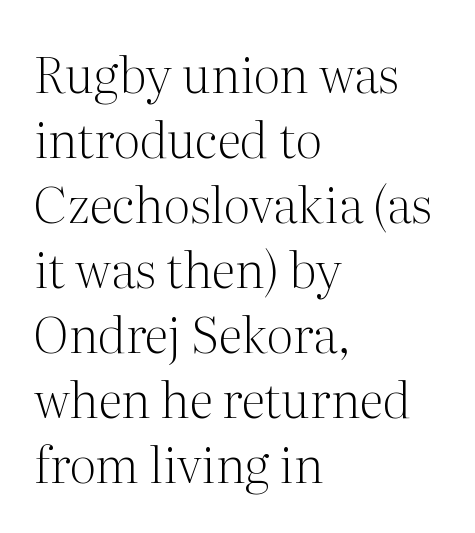
The image shows 50 px light serif type, upright; set left-aligned, normal line spacing (1.3x), normal letter spacing, not underlined; medium stroke contrast and a medium x-height.
